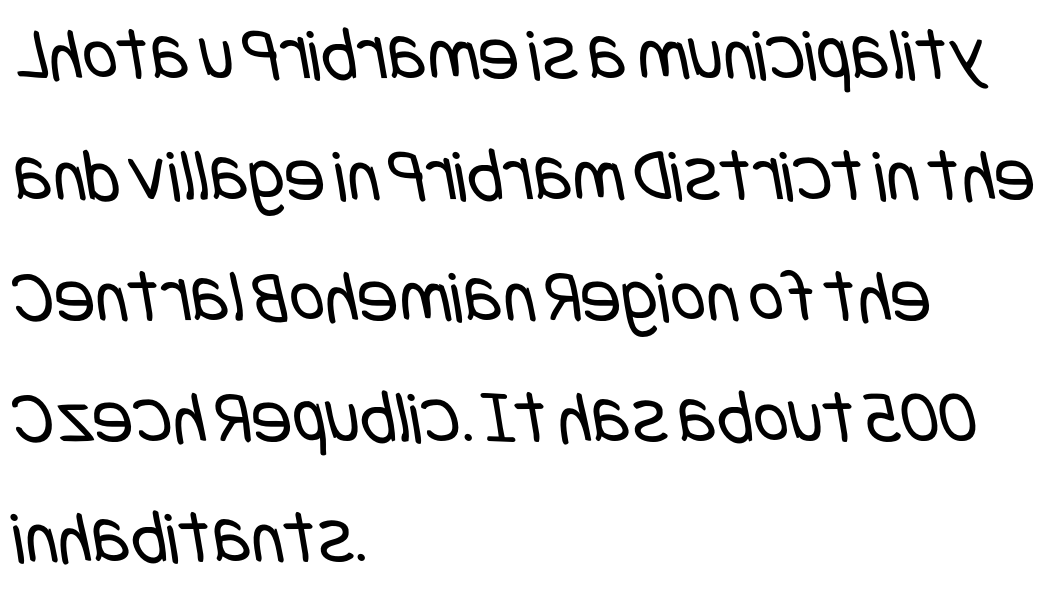
{"serif": "no", "bold": "no", "weight": "regular", "width": "condensed", "stroke_contrast": "low", "x_height": "large", "underline": "no", "align": "left", "line_spacing": "normal", "line_spacing_ratio": 1.59, "letter_spacing": "normal", "letter_spacing_em": 0.0, "glyph_px": 76}
